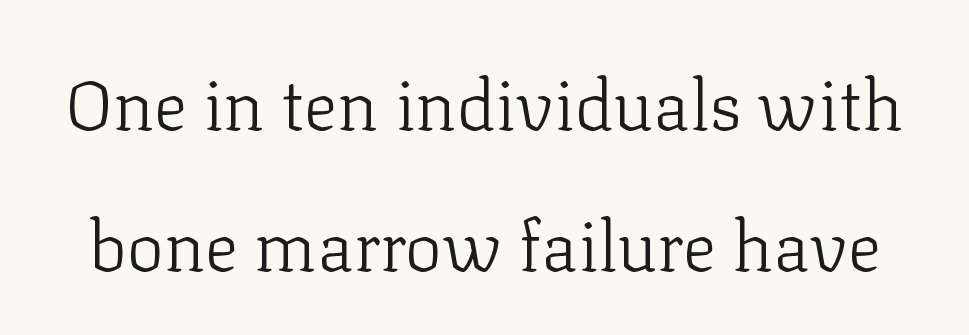
The zone under the glyphs is completely vacant. What stands out about the letter spacing? Nothing — it is the standard amount. Stems here are at most as thick as an everyday book face. Is this a sans? No — the strokes have serifs. Looks like regular typesetting: each glyph gets only the width it needs. Quick note: not italic, upright.
